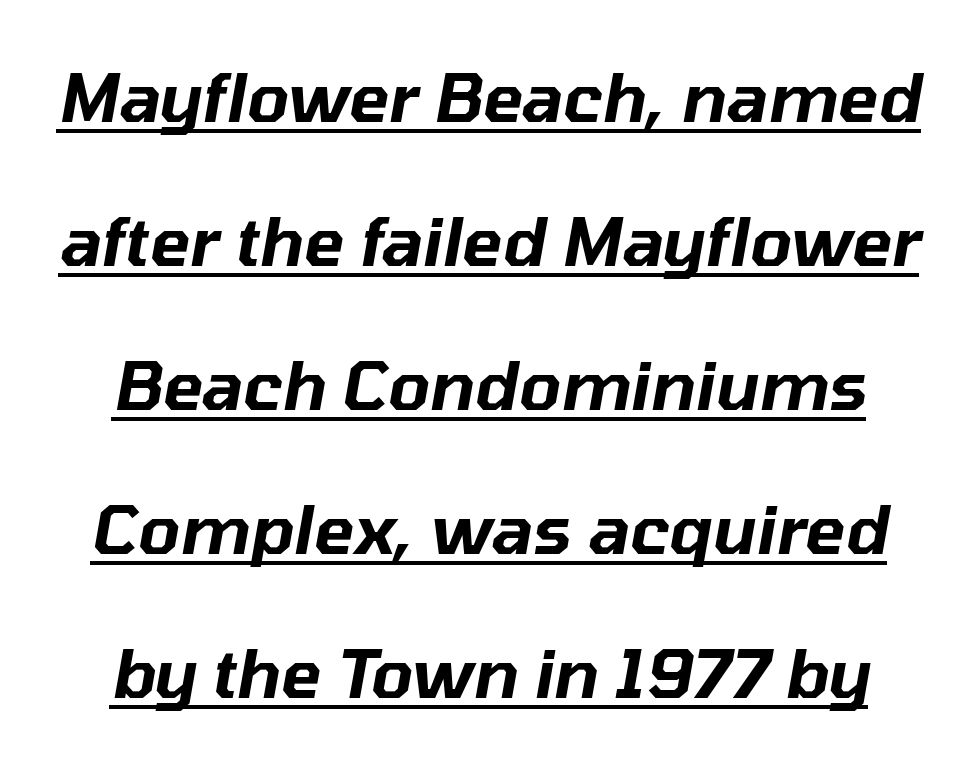
Q: Is the text italic (slanted)? A: Yes, it leans right by about 10 degrees.
Q: Is the text underlined? A: Yes.
Q: Is the spacing between letters normal or unusually wide? A: Normal.
Q: Is the spacing between lines tight, normal or loose? A: Loose.
Q: Width (condensed, normal, or wide)? A: Normal.
Q: Stroke contrast? A: Low.
Q: x-height? A: Medium.
Q: Monospaced? A: No.
